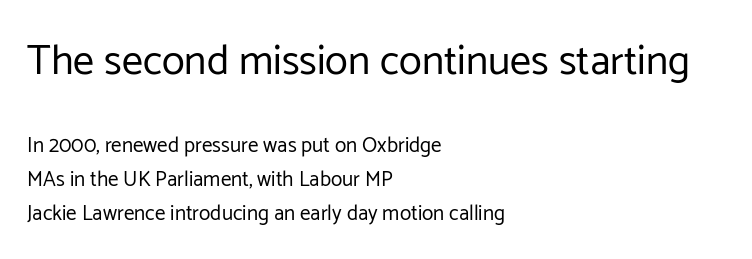
Q: Is the text bold? A: No.
Q: Is the text italic (slanted)? A: No, it is upright.
Q: Is the typeface a serif or a sans-serif typeface? A: Sans-serif.
Q: Is the text underlined? A: No.
Q: How is the paragraph aligned? A: Left-aligned.
Q: Is the spacing between letters normal or unusually wide? A: Normal.
Q: Is the spacing between lines tight, normal or loose? A: Normal.
Q: Which block of text is set in a larger size, the first (top) or the second (bottom)? A: The first (top) one.
Q: Width (condensed, normal, or wide)? A: Normal.
Q: Stroke contrast? A: Low.
Q: x-height? A: Medium.
Q: Monospaced? A: No.
